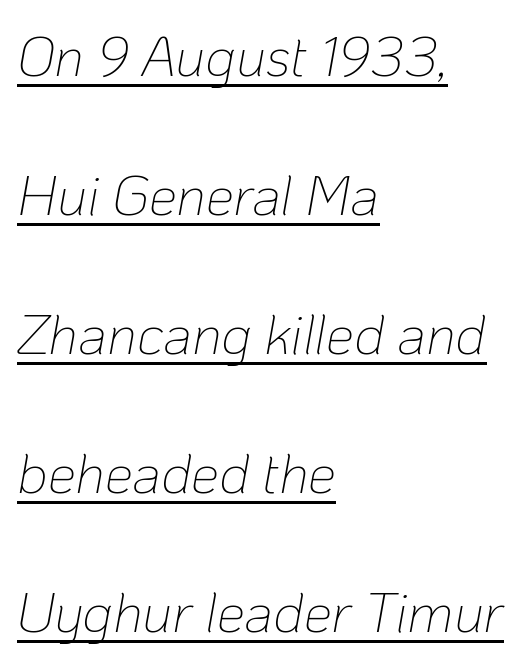
The image shows 56 px thin type, italic (leaning right); set left-aligned, loose line spacing (2.48x), normal letter spacing, underlined; low stroke contrast and a medium x-height.
